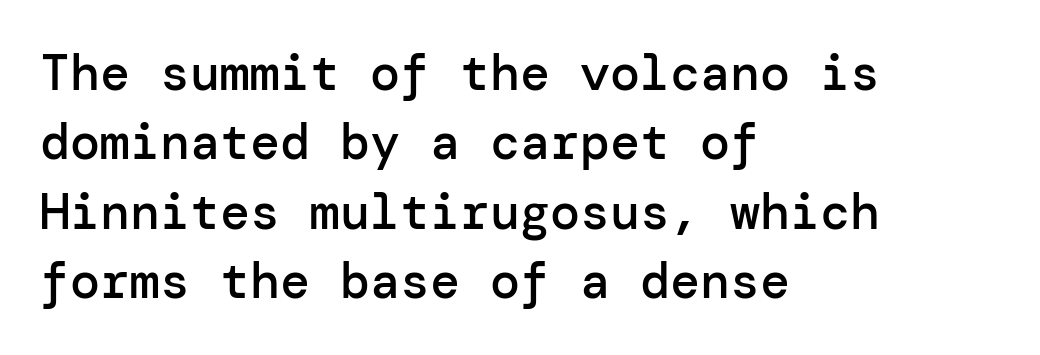
The image shows 50 px semibold sans-serif type, upright; set left-aligned, normal line spacing (1.39x), normal letter spacing, not underlined; low stroke contrast and a medium x-height.
